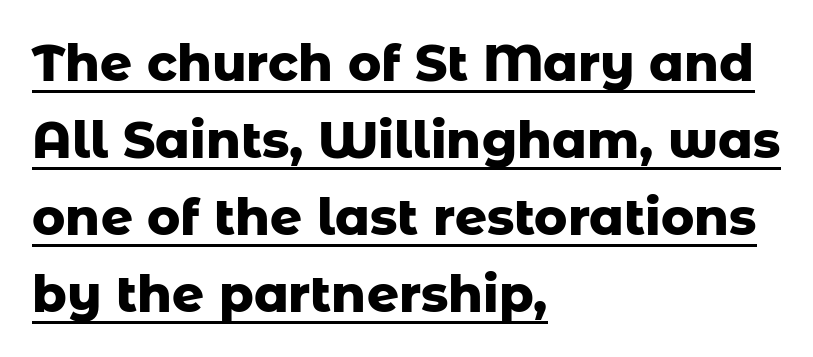
Q: Is the text bold? A: Yes.
Q: Is the text italic (slanted)? A: No, it is upright.
Q: Is the typeface a serif or a sans-serif typeface? A: Sans-serif.
Q: Is the text underlined? A: Yes.
Q: How is the paragraph aligned? A: Left-aligned.
Q: Is the spacing between letters normal or unusually wide? A: Normal.
Q: Is the spacing between lines tight, normal or loose? A: Normal.
Q: Width (condensed, normal, or wide)? A: Normal.
Q: Stroke contrast? A: Low.
Q: x-height? A: Medium.
Q: Monospaced? A: No.
